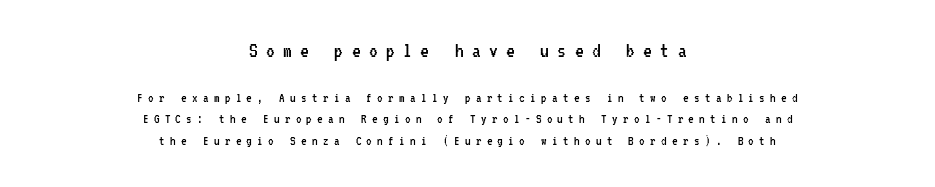
{"italic": "no", "bold": "no", "underline": "no", "align": "center", "line_spacing": "normal", "line_spacing_ratio": 1.52, "letter_spacing": "wide", "letter_spacing_em": 0.38, "larger_block": "first", "size_ratio": 1.57, "glyph_px": 22}
